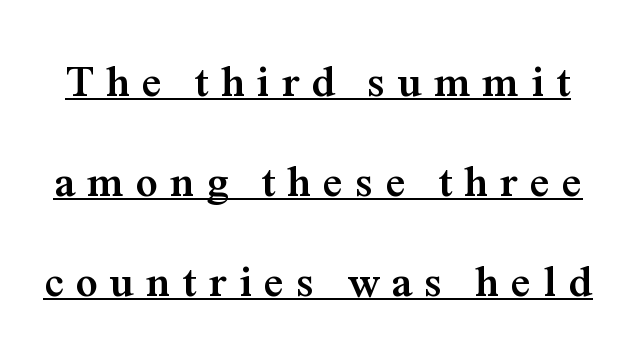
The image shows 44 px semibold serif type, upright; set loose line spacing (2.27x), unusually wide letter spacing (+0.28 em), underlined; medium stroke contrast and a medium x-height.
